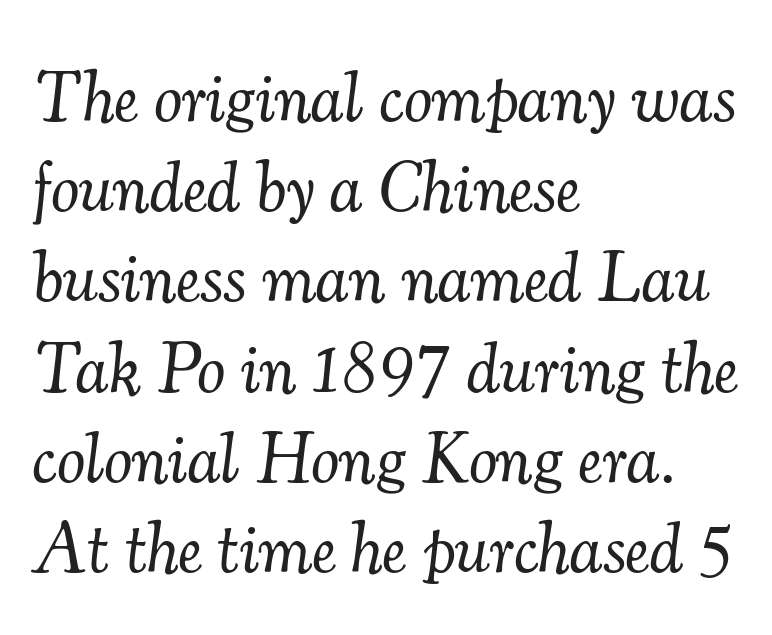
Q: Is the text bold? A: No.
Q: Is the text italic (slanted)? A: Yes, it leans right by about 7 degrees.
Q: Is the typeface a serif or a sans-serif typeface? A: Serif.
Q: Is the text underlined? A: No.
Q: How is the paragraph aligned? A: Left-aligned.
Q: Is the spacing between letters normal or unusually wide? A: Normal.
Q: Is the spacing between lines tight, normal or loose? A: Normal.
Q: Width (condensed, normal, or wide)? A: Normal.
Q: Stroke contrast? A: Medium.
Q: x-height? A: Small.
Q: Monospaced? A: No.
